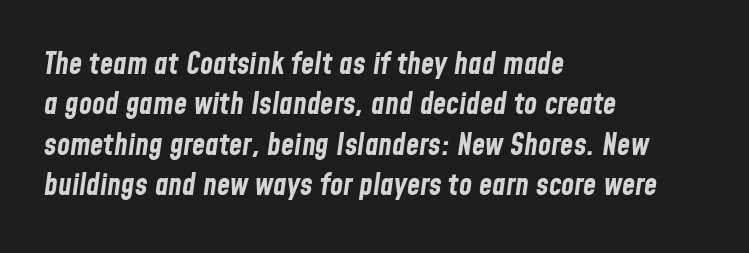
Q: Is the text bold? A: Yes.
Q: Is the text italic (slanted)? A: Yes, it leans right by about 8 degrees.
Q: Is the text underlined? A: No.
Q: How is the paragraph aligned? A: Left-aligned.
Q: Is the spacing between letters normal or unusually wide? A: Normal.
Q: Is the spacing between lines tight, normal or loose? A: Normal.
Q: Width (condensed, normal, or wide)? A: Condensed.
Q: Stroke contrast? A: Low.
Q: x-height? A: Medium.
Q: Monospaced? A: No.
